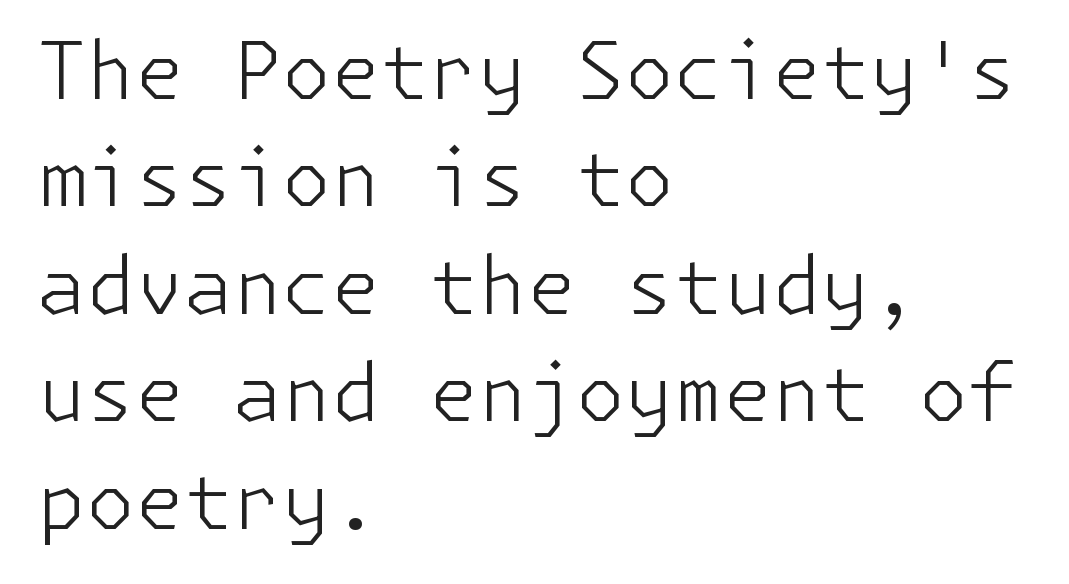
The image shows 79 px light sans-serif type, upright; set left-aligned, normal line spacing (1.36x), normal letter spacing, not underlined; low stroke contrast and a medium x-height.
